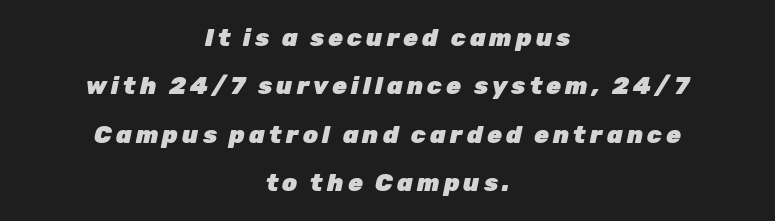
The image shows 24 px bold type, italic (leaning right); set centered, loose line spacing (2.02x), not underlined.
